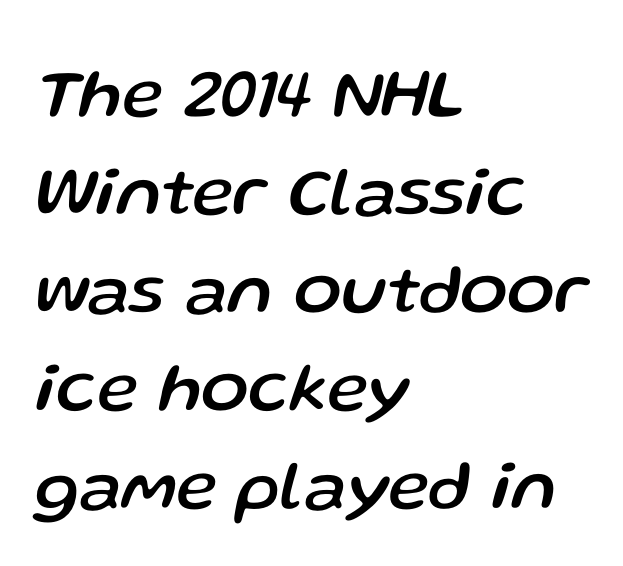
The image shows 70 px text type, italic (leaning right); set left-aligned, normal line spacing (1.4x), normal letter spacing, not underlined; low stroke contrast and a medium x-height.
